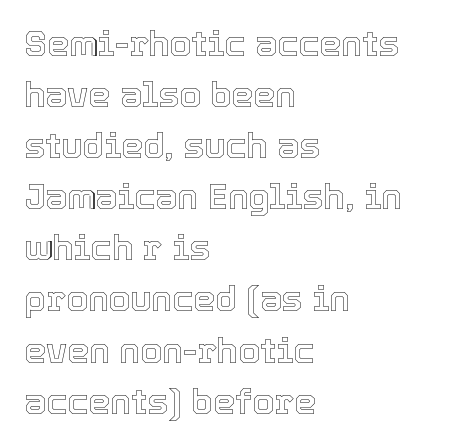
Observe the ordinary spacing: letters are neighbours, not strangers. This sample has the flowing, uneven cadence of proportional lettering. Glance below the letters and you will spot only blank space. All the whitespace from short lines collects on the right. Normally led — the rows are evenly, conventionally spaced. If you drew a line through each stem, it would be perfectly vertical.
